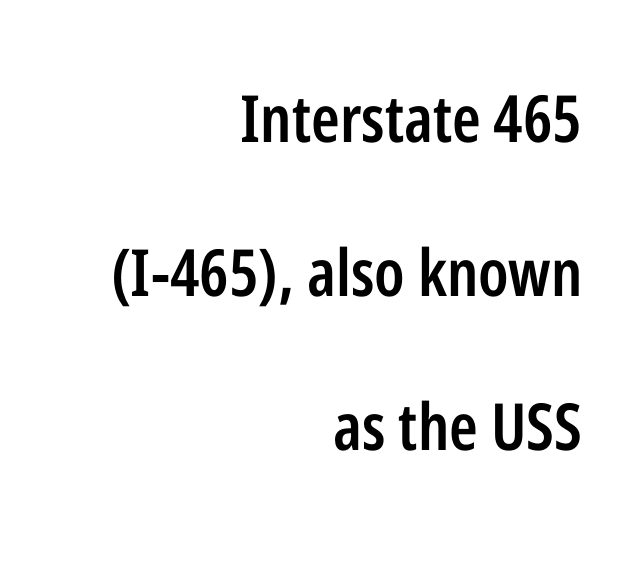
{"serif": "no", "italic": "no", "bold": "semi", "weight": "semibold", "width": "condensed", "stroke_contrast": "low", "x_height": "medium", "monospaced": "no", "underline": "no", "align": "right", "line_spacing": "loose", "line_spacing_ratio": 2.37, "letter_spacing": "normal", "letter_spacing_em": 0.0, "glyph_px": 65}
